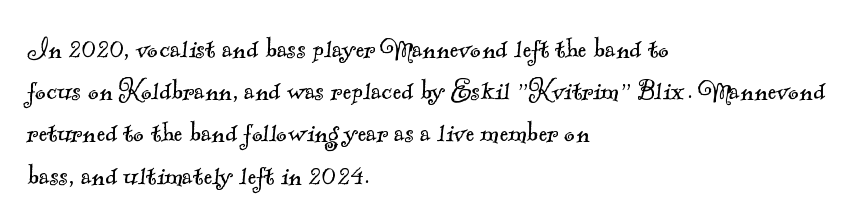
The image shows 33 px light serif type; set left-aligned, normal line spacing (1.28x), normal letter spacing, not underlined; a small x-height.
